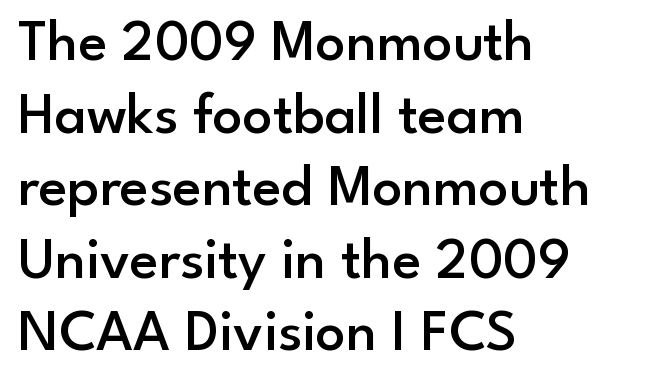
Do the characters align in a grid? No, the font is proportional. The type family on display is of the sans-serif kind. Words float on clear page, feet unadorned. The line texture is even and compact thanks to regular tracking. Does the weight exceed regular? Yes, but only to semibold.
